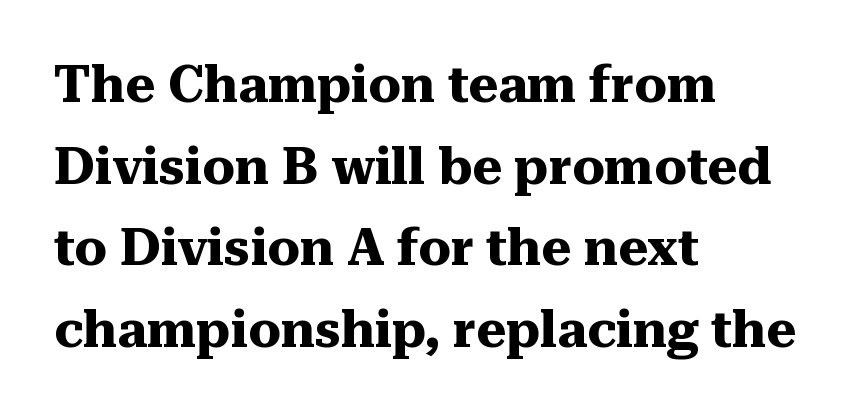
The image shows 51 px heavy serif type, upright; set left-aligned, normal line spacing (1.6x), normal letter spacing, not underlined; medium stroke contrast and a medium x-height.
